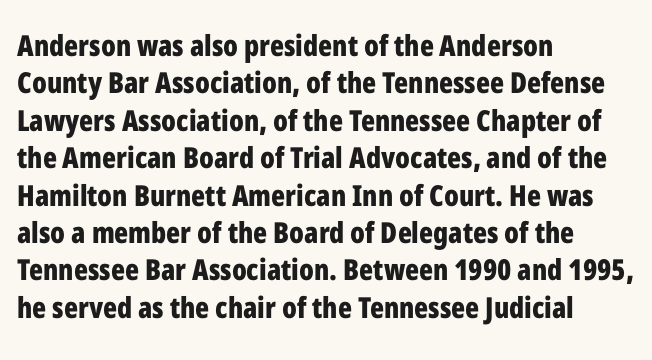
Q: Is the text bold? A: Yes.
Q: Is the text italic (slanted)? A: No, it is upright.
Q: Is the typeface a serif or a sans-serif typeface? A: Sans-serif.
Q: Is the text underlined? A: No.
Q: How is the paragraph aligned? A: Left-aligned.
Q: Is the spacing between letters normal or unusually wide? A: Normal.
Q: Is the spacing between lines tight, normal or loose? A: Normal.
Q: Width (condensed, normal, or wide)? A: Condensed.
Q: Stroke contrast? A: Low.
Q: x-height? A: Medium.
Q: Monospaced? A: No.
